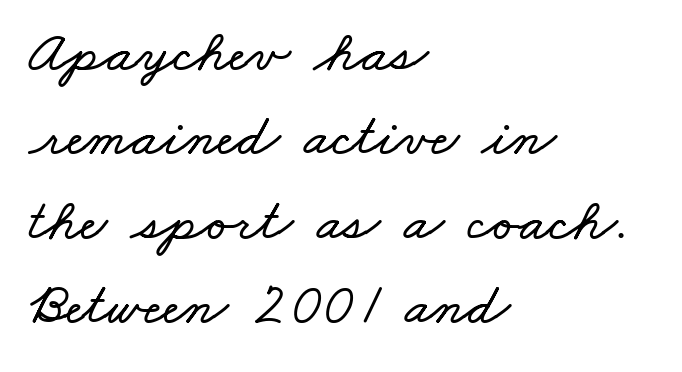
The image shows 59 px wide type; set left-aligned, normal line spacing (1.43x), normal letter spacing, not underlined; low stroke contrast and a small x-height.
